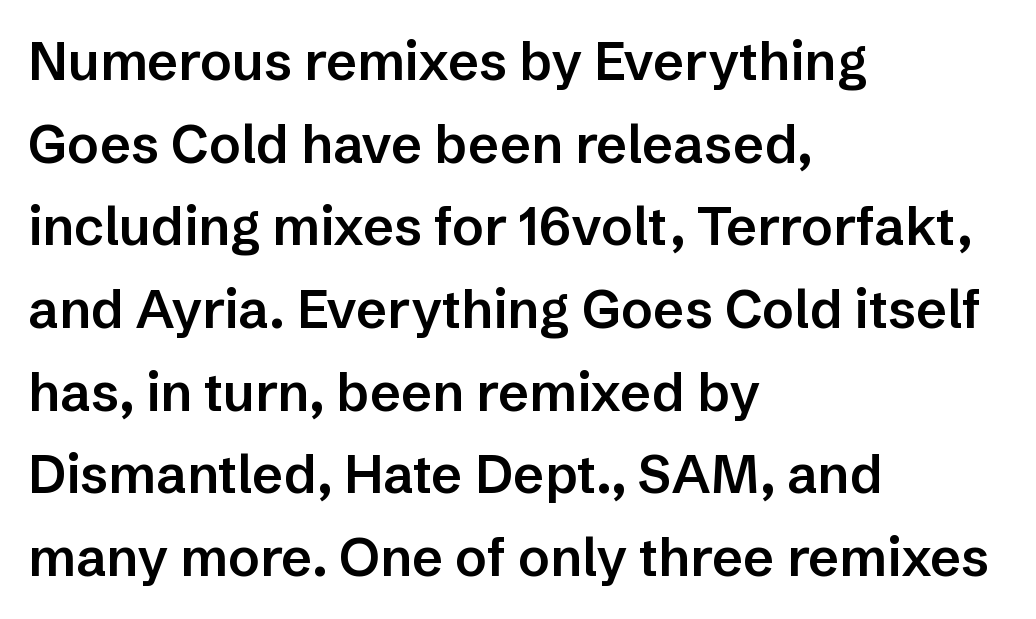
{"serif": "no", "italic": "no", "bold": "semi", "weight": "semibold", "width": "normal", "stroke_contrast": "low", "x_height": "medium", "monospaced": "no", "underline": "no", "align": "left", "line_spacing": "normal", "line_spacing_ratio": 1.56, "letter_spacing": "normal", "letter_spacing_em": 0.0, "glyph_px": 53}
